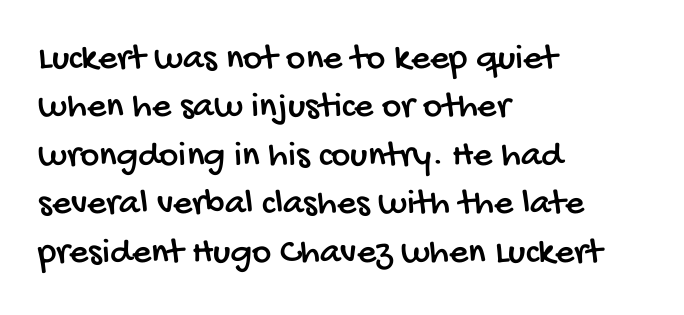
The image shows 37 px condensed sans-serif type; set left-aligned, normal line spacing (1.31x), normal letter spacing, not underlined; low stroke contrast and a large x-height.
